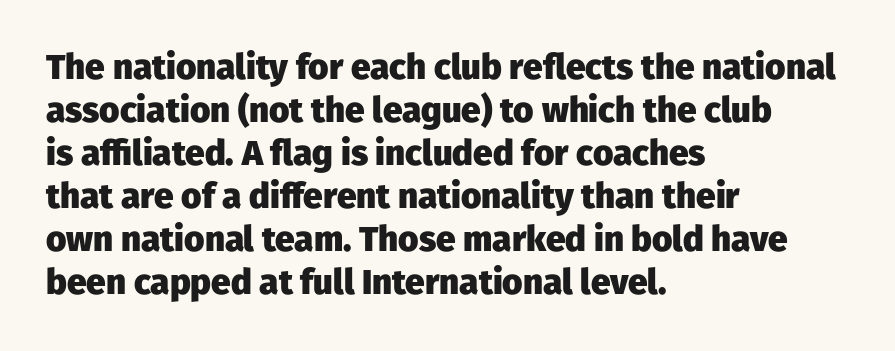
{"serif": "no", "italic": "no", "bold": "yes", "weight": "heavy", "width": "normal", "stroke_contrast": "low", "x_height": "medium", "monospaced": "no", "underline": "no", "align": "left", "line_spacing_ratio": 1.23, "letter_spacing": "normal", "letter_spacing_em": 0.0, "glyph_px": 35}
